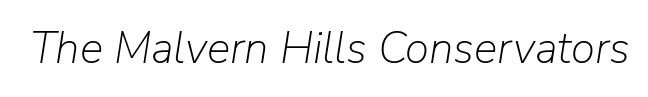
The image shows 44 px light type, italic (leaning right); set normal letter spacing, not underlined; low stroke contrast and a medium x-height.
